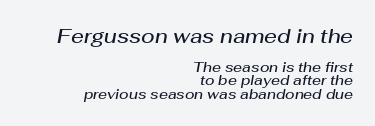
Q: Is the text bold? A: Semi-bold.
Q: Is the text italic (slanted)? A: Yes, it leans right by about 10 degrees.
Q: Is the text underlined? A: No.
Q: How is the paragraph aligned? A: Right-aligned.
Q: Is the spacing between letters normal or unusually wide? A: Normal.
Q: Is the spacing between lines tight, normal or loose? A: Tight.
Q: Which block of text is set in a larger size, the first (top) or the second (bottom)? A: The first (top) one.
